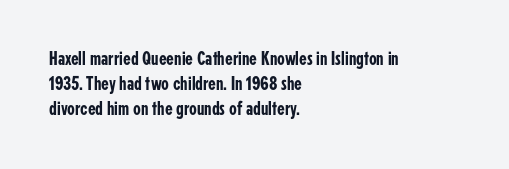
Q: Is the text italic (slanted)? A: No, it is upright.
Q: Is the text underlined? A: No.
Q: How is the paragraph aligned? A: Left-aligned.
Q: Is the spacing between letters normal or unusually wide? A: Normal.
